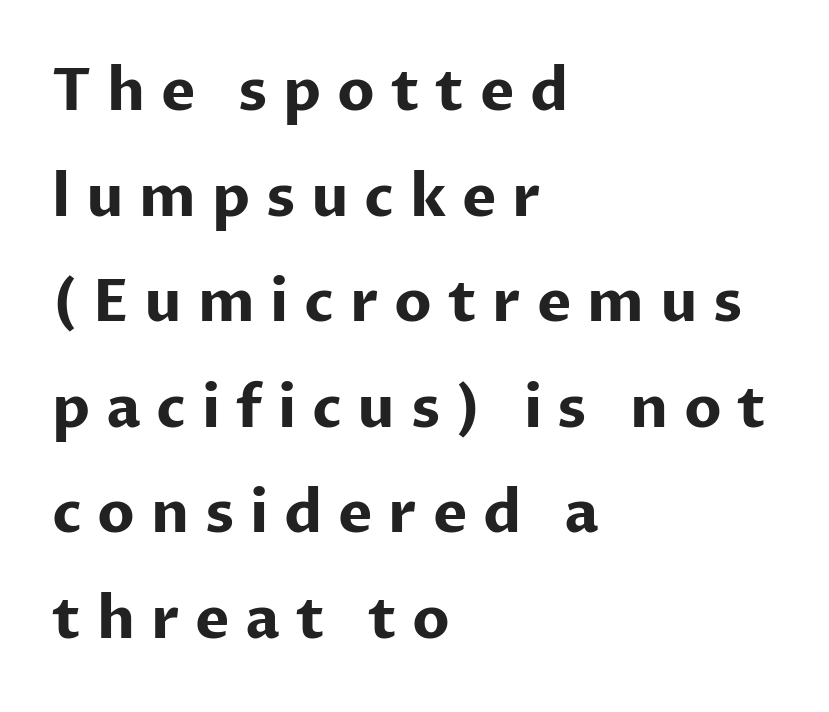
The gap between lines stays unmarked. The paragraph shown leans on its left margin. Someone cranked the tracking dial way up on this one. Observe the absence of serifs on each vertical stroke in this sample. Posture: upright roman.
